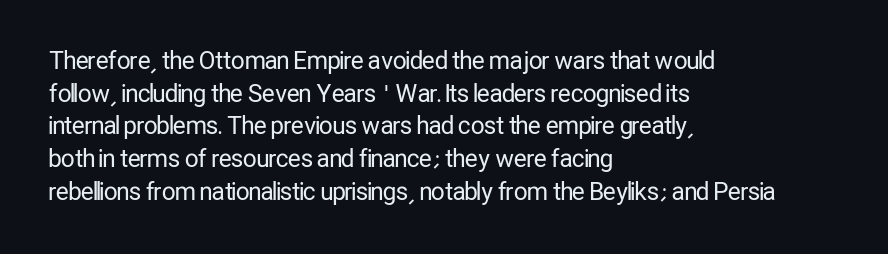
The image shows 24 px text type, upright; set left-aligned, normal line spacing (1.36x), normal letter spacing, not underlined.
